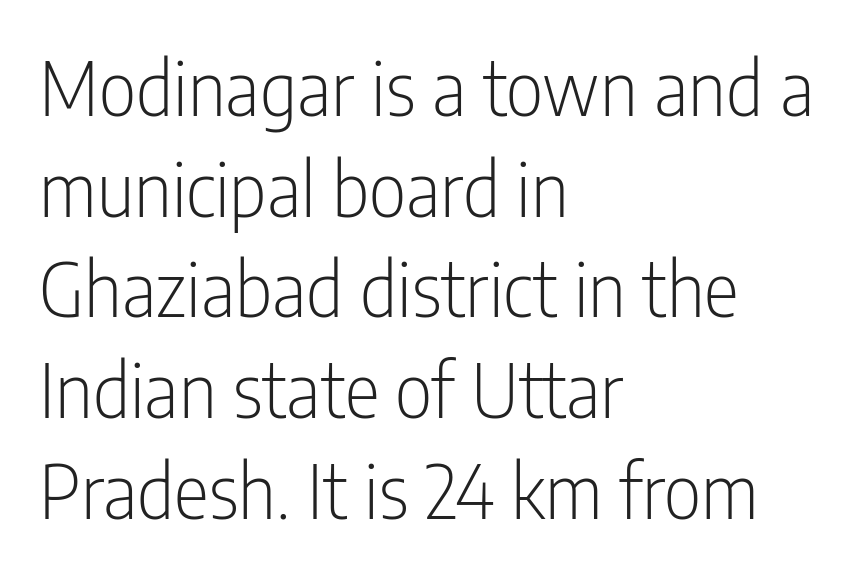
This is not heavy type; no bold has been used. The foot of each line stays bare and open. A typesetter would call this proportional, since set widths differ per character. A typesetter would mark this as roman, not italic.
